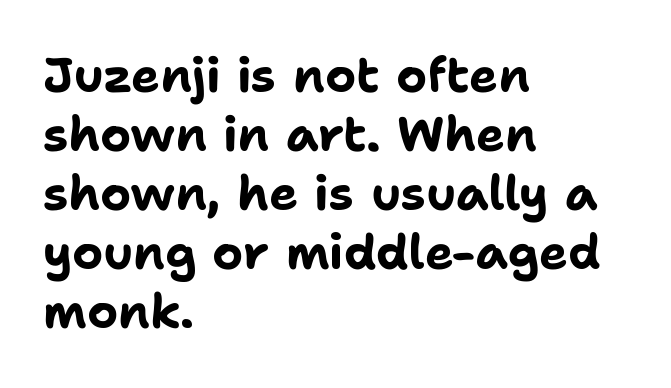
Q: Is the text bold? A: Yes.
Q: Is the text italic (slanted)? A: No, it is upright.
Q: Is the typeface a serif or a sans-serif typeface? A: Sans-serif.
Q: Is the text underlined? A: No.
Q: How is the paragraph aligned? A: Left-aligned.
Q: Is the spacing between letters normal or unusually wide? A: Normal.
Q: Width (condensed, normal, or wide)? A: Normal.
Q: Stroke contrast? A: Low.
Q: x-height? A: Medium.
Q: Monospaced? A: No.
